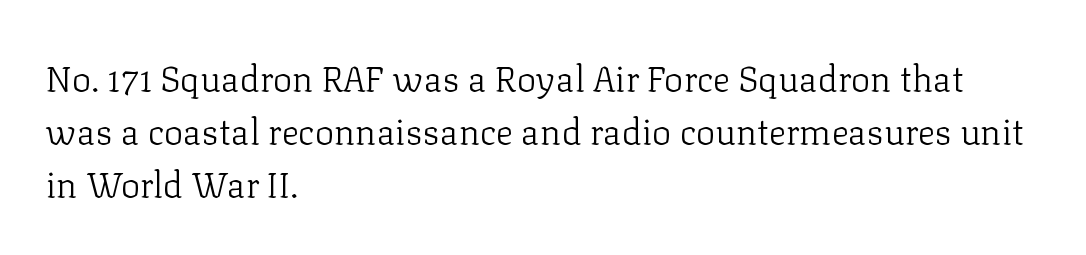
Weight: not bold — regular or lighter. The lettering holds an erect, upright posture throughout. These lines are composed in type with serifs. The gaps between neighbouring characters are ordinary and unremarkable.
